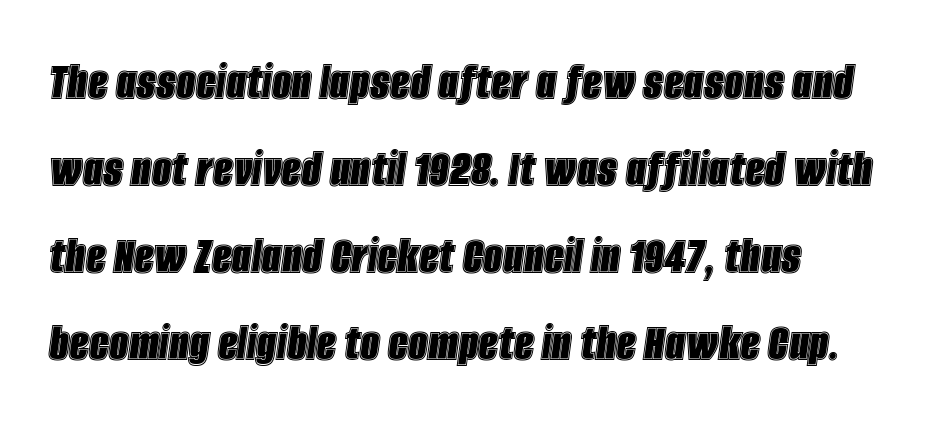
The area under the type is left untouched. You could not count columns in this text — the font is proportionally spaced. Between one letter and the next there's only the usual sliver of space. Looking at the ascenders, they clearly lean. Leading: standard. The text block is weighted toward the left margin, trailing off unevenly rightward.
